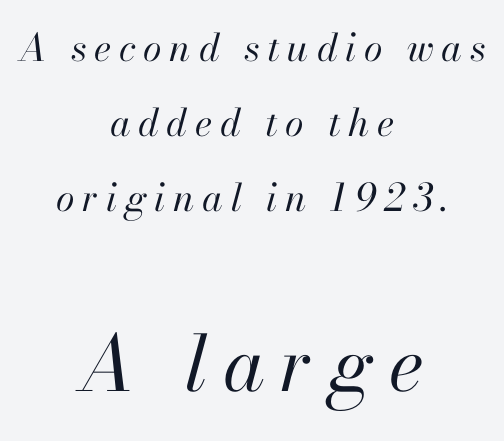
The image shows 77 px regular-weight type, italic (leaning right); set centered, loose line spacing (1.97x), unusually wide letter spacing (+0.2 em), not underlined; the second (bottom) block is 2.03x larger; high stroke contrast and a small x-height.
